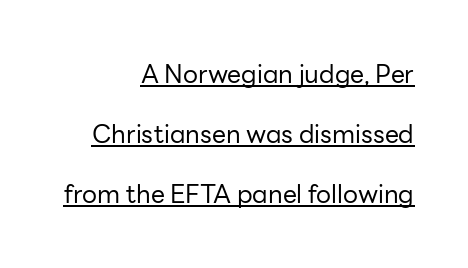
The image shows 25 px text type, upright; set right-aligned, loose line spacing (2.4x), normal letter spacing, underlined.
